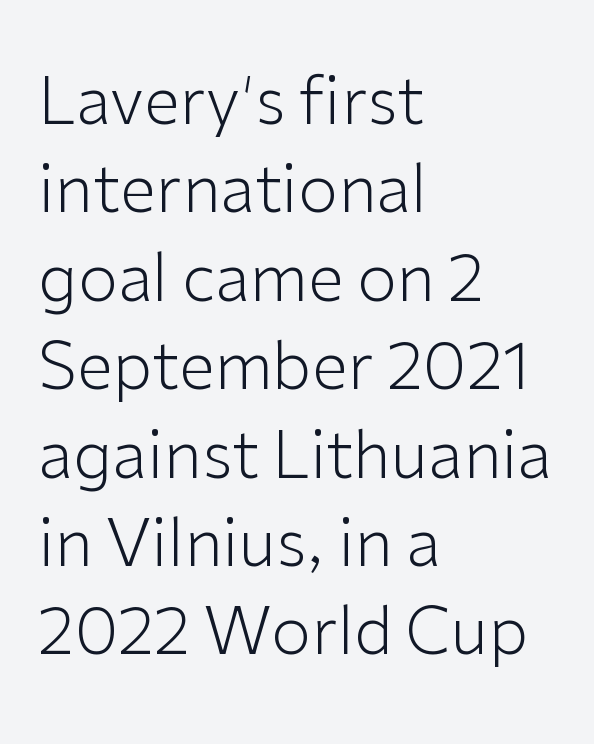
How would I describe the line gaps? Plain and ordinary. A typesetter would call this proportional, since set widths differ per character. Anything drawn beneath the words? Only blank space. There is no visible air inserted between adjacent glyphs. A typesetter would label this face a sans.
